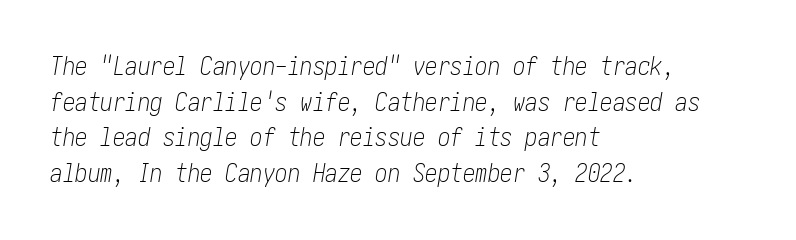
The image shows 25 px text type, italic (leaning right); set left-aligned, normal line spacing (1.43x), normal letter spacing, not underlined.
